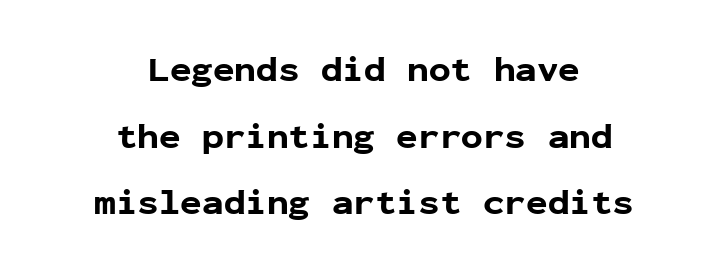
Q: Is the text bold? A: Yes.
Q: Is the text italic (slanted)? A: No, it is upright.
Q: Is the typeface a serif or a sans-serif typeface? A: Sans-serif.
Q: Is the text underlined? A: No.
Q: How is the paragraph aligned? A: Centered.
Q: Is the spacing between letters normal or unusually wide? A: Normal.
Q: Width (condensed, normal, or wide)? A: Normal.
Q: Stroke contrast? A: Low.
Q: x-height? A: Medium.
Q: Monospaced? A: Yes.
